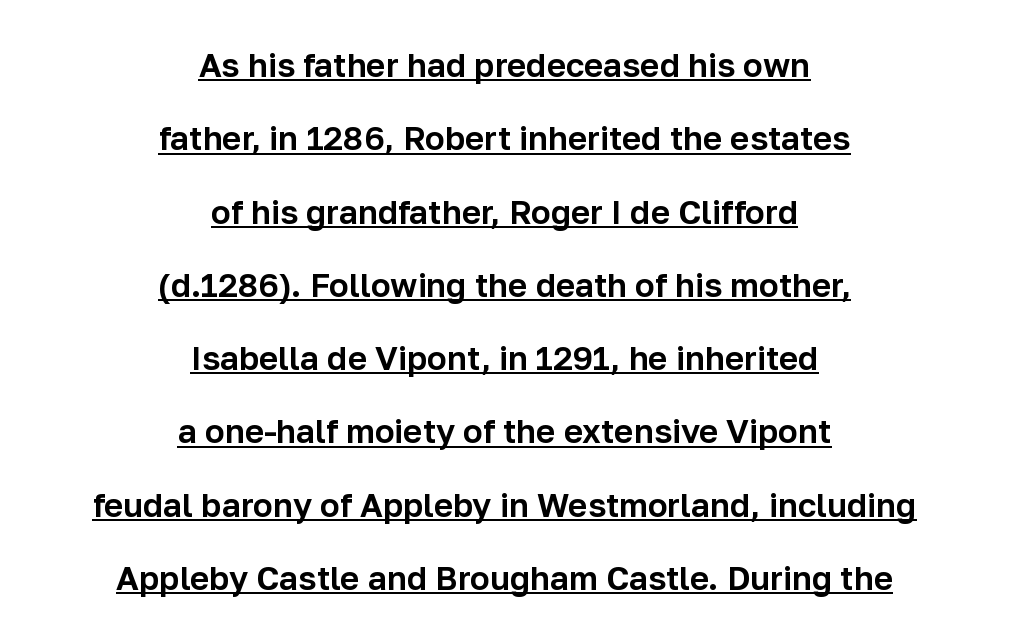
{"serif": "no", "italic": "no", "width": "normal", "stroke_contrast": "low", "x_height": "medium", "monospaced": "no", "underline": "yes", "align": "center", "line_spacing": "loose", "line_spacing_ratio": 2.22, "letter_spacing": "normal", "letter_spacing_em": 0.0, "glyph_px": 33}
